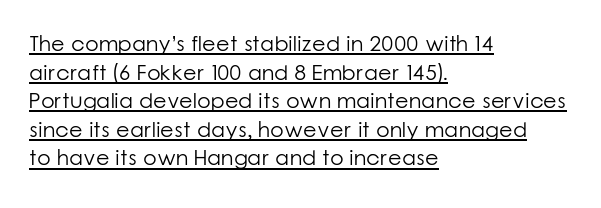
Students, observe the line beneath the letters — that is underlining. Line starts are locked; line ends wander. The vertical gap from one line to the next is medium. The lettering holds an erect, upright posture throughout. The passage shown has conventional tracking throughout. The letters look calm and open, with moderate or lighter stems.
